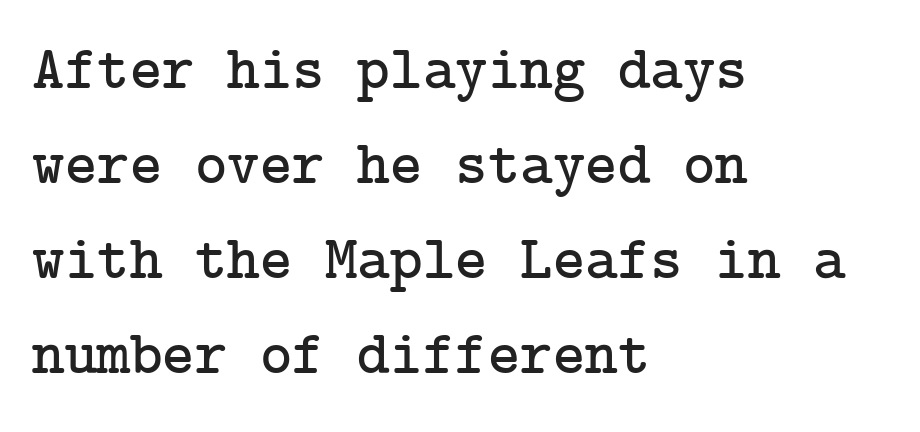
The image shows 62 px serif type, upright; set left-aligned, normal line spacing (1.53x), normal letter spacing, not underlined; low stroke contrast and a medium x-height.
